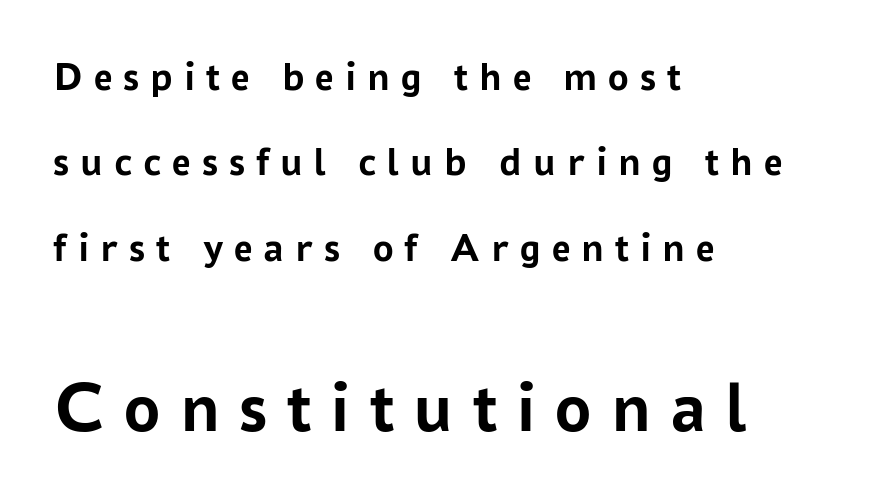
{"serif": "no", "italic": "no", "bold": "yes", "weight": "semibold", "width": "normal", "stroke_contrast": "low", "x_height": "medium", "monospaced": "no", "underline": "no", "align": "left", "line_spacing": "loose", "line_spacing_ratio": 2.08, "letter_spacing": "wide", "letter_spacing_em": 0.27, "larger_block": "second", "size_ratio": 1.76, "glyph_px": 72}
